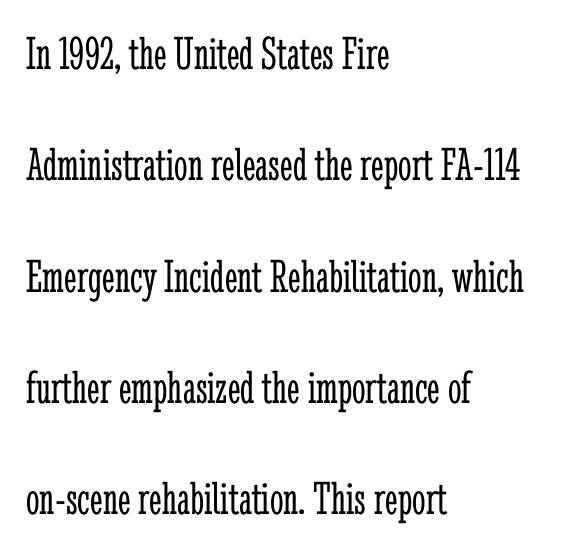
{"serif": "yes", "italic": "no", "bold": "no", "weight": "light", "width": "condensed", "stroke_contrast": "low", "x_height": "medium", "monospaced": "no", "underline": "no", "align": "left", "line_spacing": "loose", "line_spacing_ratio": 2.32, "letter_spacing": "normal", "letter_spacing_em": 0.0, "glyph_px": 48}
